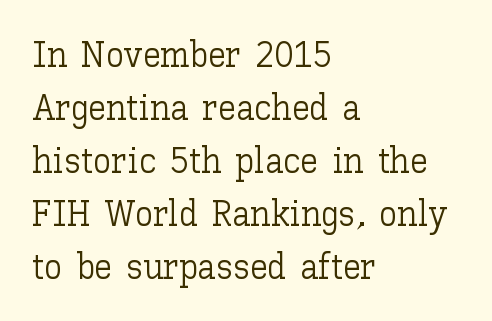
The image shows 36 px light type, upright; set left-aligned, normal line spacing (1.47x), normal letter spacing, not underlined; low stroke contrast and a medium x-height.
